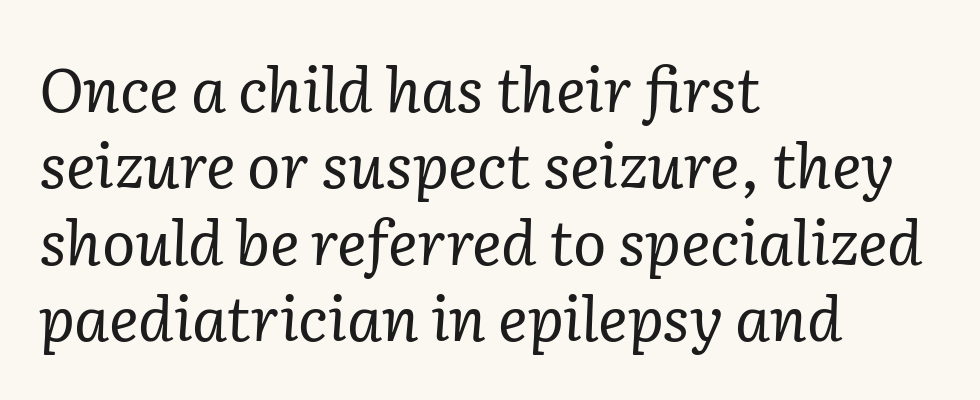
The image shows 62 px regular-weight serif type, italic (leaning right); set left-aligned, line spacing 1.23x, normal letter spacing, not underlined; low stroke contrast and a medium x-height.
